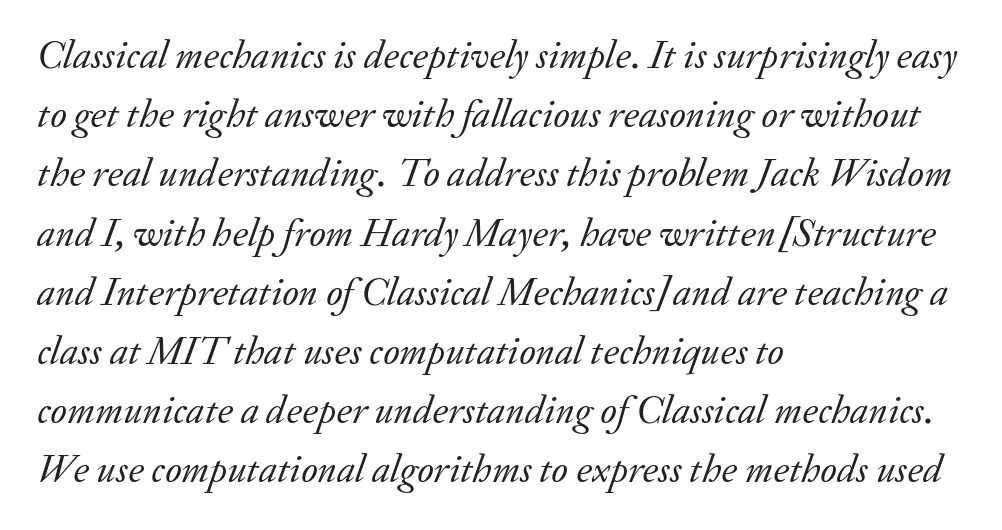
{"serif": "yes", "italic": "yes", "lean": "right", "slant_degrees": 20, "bold": "no", "weight": "regular", "width": "normal", "stroke_contrast": "low", "x_height": "small", "monospaced": "no", "underline": "no", "align": "left", "line_spacing": "normal", "line_spacing_ratio": 1.48, "letter_spacing": "normal", "letter_spacing_em": 0.0, "glyph_px": 40}
